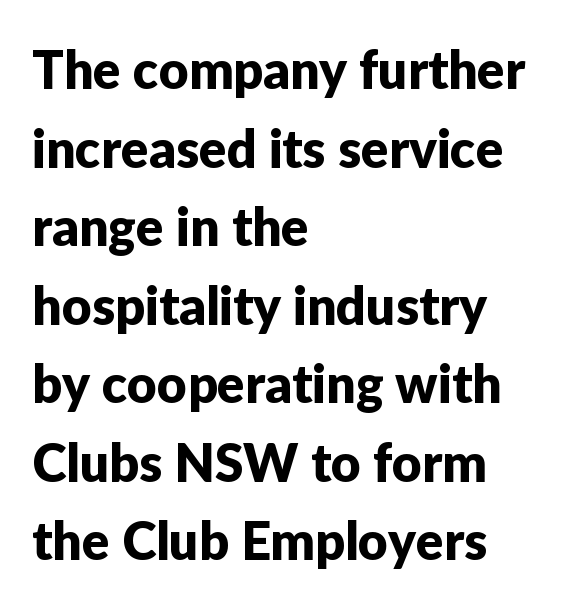
{"serif": "no", "italic": "no", "width": "normal", "stroke_contrast": "low", "x_height": "medium", "monospaced": "no", "underline": "no", "align": "left", "line_spacing": "normal", "line_spacing_ratio": 1.51, "letter_spacing": "normal", "letter_spacing_em": 0.0, "glyph_px": 52}
